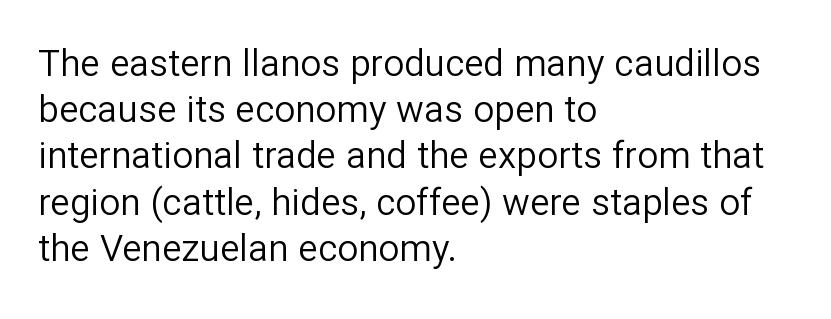
The image shows 37 px regular-weight sans-serif type, upright; set left-aligned, normal line spacing (1.25x), normal letter spacing, not underlined; low stroke contrast and a medium x-height.
